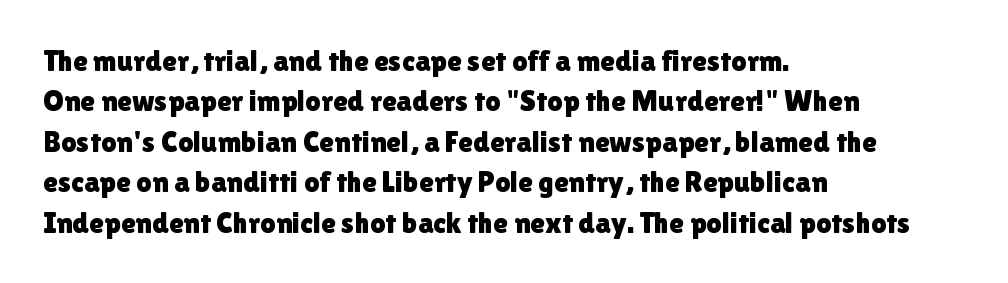
Q: Is the text italic (slanted)? A: No, it is upright.
Q: Is the typeface a serif or a sans-serif typeface? A: Sans-serif.
Q: Is the text underlined? A: No.
Q: How is the paragraph aligned? A: Left-aligned.
Q: Is the spacing between letters normal or unusually wide? A: Normal.
Q: Is the spacing between lines tight, normal or loose? A: Normal.
Q: Width (condensed, normal, or wide)? A: Normal.
Q: x-height? A: Medium.
Q: Monospaced? A: No.
